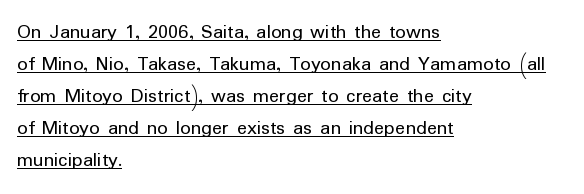
Each new line begins a customary step beneath the previous one. Weight: regular or lighter. The axis of the letterforms is exactly vertical. The text block is weighted toward the left margin, trailing off unevenly rightward. Does a line run under the words? Yes, clearly.
